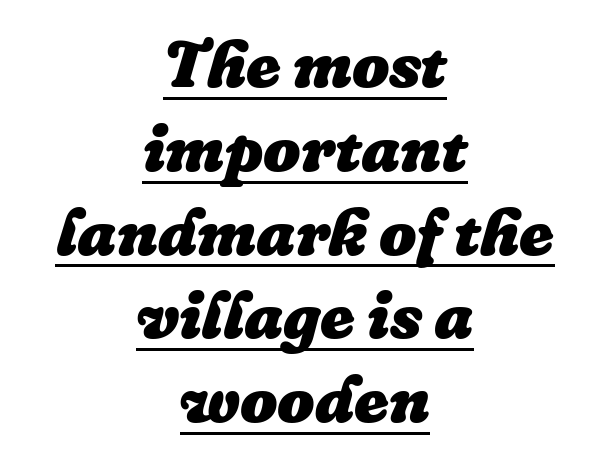
The image shows 66 px heavy type, italic (leaning right); set centered, normal line spacing (1.27x), normal letter spacing, underlined; low stroke contrast and a medium x-height.
